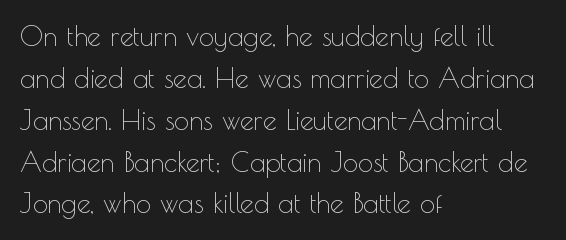
{"italic": "no", "bold": "no", "underline": "no", "align": "left", "line_spacing": "normal", "line_spacing_ratio": 1.55, "letter_spacing": "normal", "letter_spacing_em": 0.0, "glyph_px": 27}
